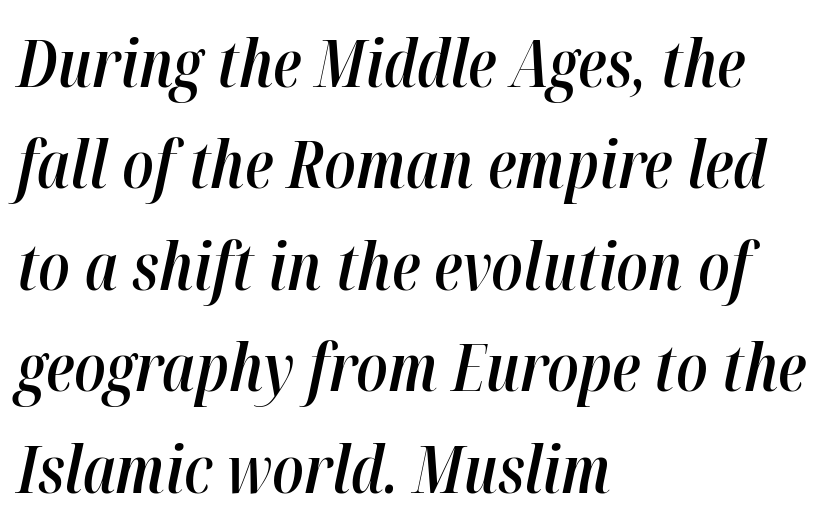
The image shows 65 px semibold, condensed type, italic (leaning right); set left-aligned, normal line spacing (1.56x), normal letter spacing, not underlined; high stroke contrast and a medium x-height.
